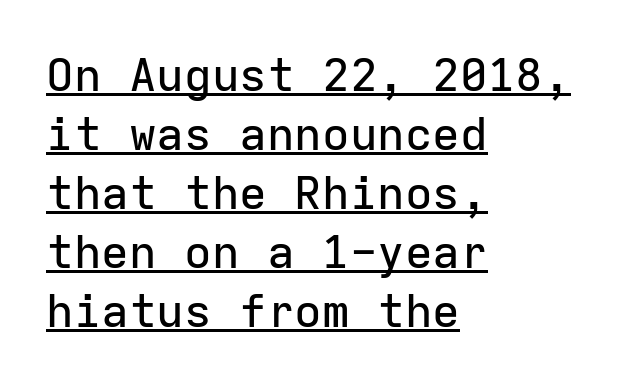
Q: Is the text italic (slanted)? A: No, it is upright.
Q: Is the typeface a serif or a sans-serif typeface? A: Sans-serif.
Q: Is the text underlined? A: Yes.
Q: How is the paragraph aligned? A: Left-aligned.
Q: Is the spacing between letters normal or unusually wide? A: Normal.
Q: Is the spacing between lines tight, normal or loose? A: Normal.
Q: Width (condensed, normal, or wide)? A: Normal.
Q: Stroke contrast? A: Low.
Q: x-height? A: Medium.
Q: Monospaced? A: Yes.
